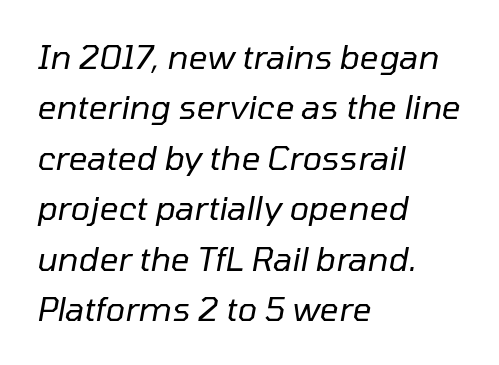
The image shows 33 px regular-weight type, italic (leaning right); set left-aligned, normal line spacing (1.53x), normal letter spacing, not underlined; low stroke contrast and a medium x-height.
